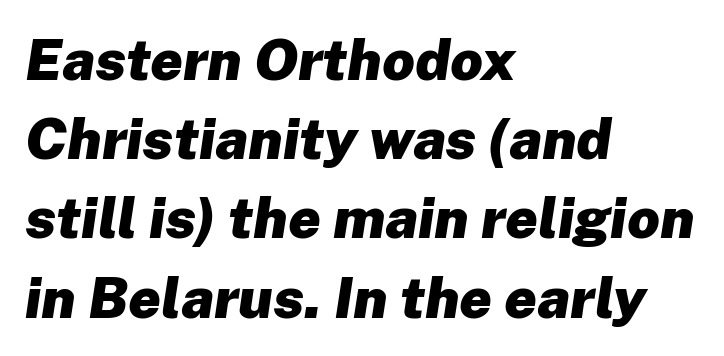
The image shows 57 px heavy type, italic (leaning right); set left-aligned, normal line spacing (1.39x), normal letter spacing, not underlined; low stroke contrast and a medium x-height.
